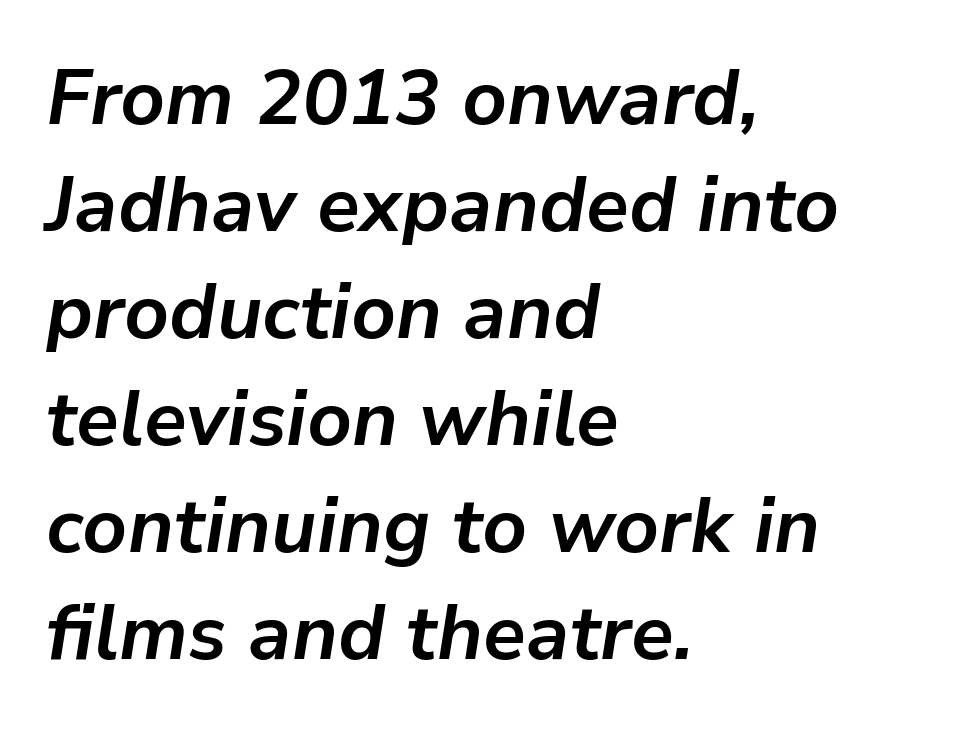
{"italic": "yes", "lean": "right", "slant_degrees": 9, "bold": "yes", "weight": "bold", "width": "normal", "stroke_contrast": "low", "x_height": "medium", "monospaced": "no", "underline": "no", "align": "left", "line_spacing": "normal", "line_spacing_ratio": 1.39, "letter_spacing": "normal", "letter_spacing_em": 0.0, "glyph_px": 77}
